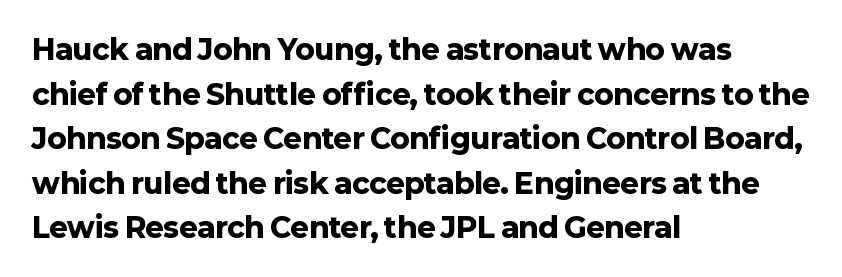
The image shows 28 px heavy sans-serif type, upright; set left-aligned, normal line spacing (1.59x), normal letter spacing, not underlined; low stroke contrast and a medium x-height.
